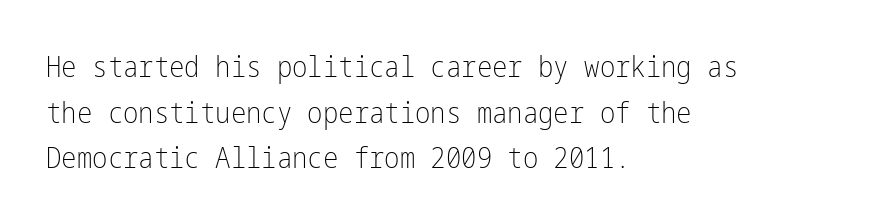
The specimen reads as upright at a glance. Is this a heavy cut? Hardly; it is regular or lighter. The ragged edge is on the right, which tells us the setting is flush left. Normally led — the rows are evenly, conventionally spaced. These lines are composed in type without serifs. The line texture is even and compact thanks to regular tracking.
